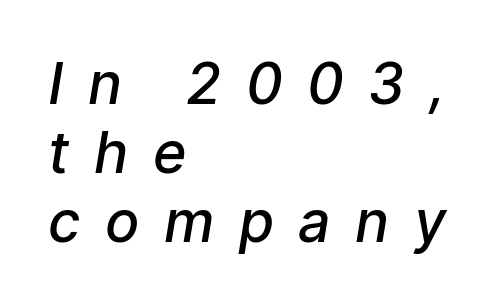
The image shows 57 px semibold sans-serif type; set left-aligned, line spacing 1.21x, unusually wide letter spacing (+0.43 em), not underlined; low stroke contrast and a medium x-height.
